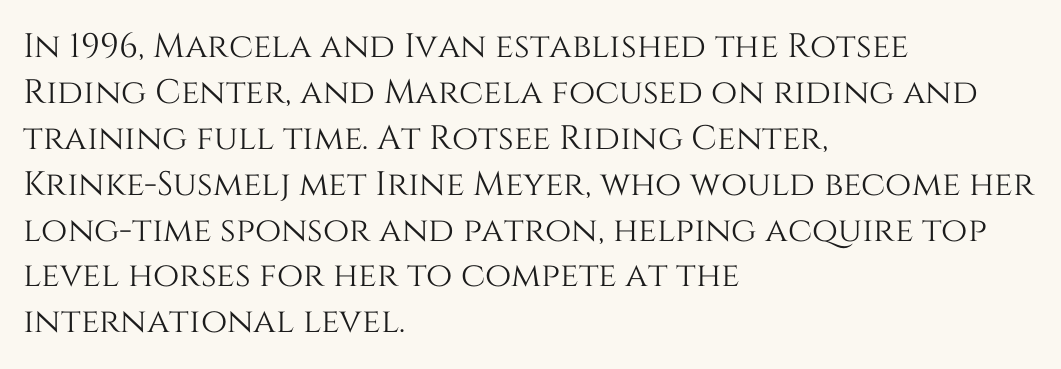
The ragged edge is on the right, which tells us the setting is flush left. The letters stand upright; this is a roman face. Rule under the text: the space is simply empty. Students, observe: this is what conventionally led text looks like. The passage shown has conventional tracking throughout.
